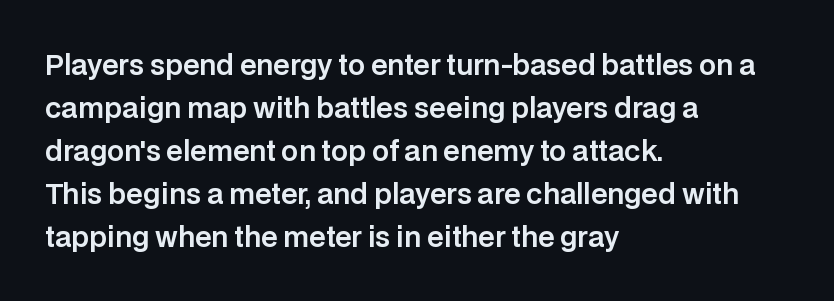
The image shows 27 px text type, upright; set left-aligned, normal line spacing (1.59x), normal letter spacing, not underlined.
